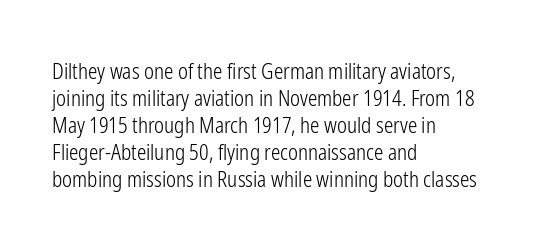
The passage shown is not underscored anywhere. Summary of vertical rhythm: regular, with standard interline spacing. The rag falls on the right side of this text block. Notice how the stems are strictly vertical — no italics here. Vertical stems look standard width or narrower in stroke.
